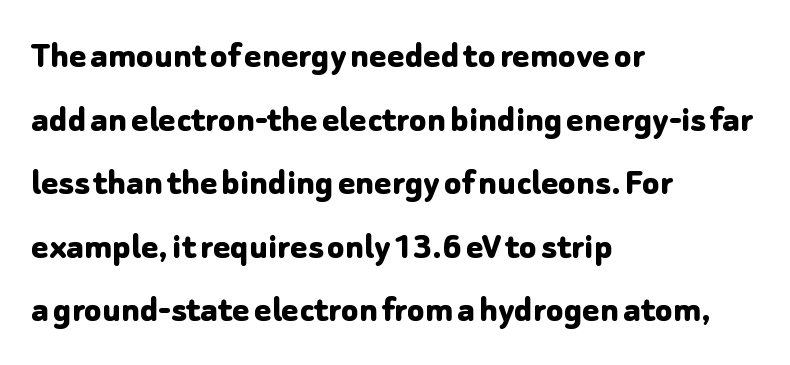
The image shows 40 px bold sans-serif type, upright; set left-aligned, normal line spacing (1.59x), normal letter spacing, not underlined; low stroke contrast and a medium x-height.
